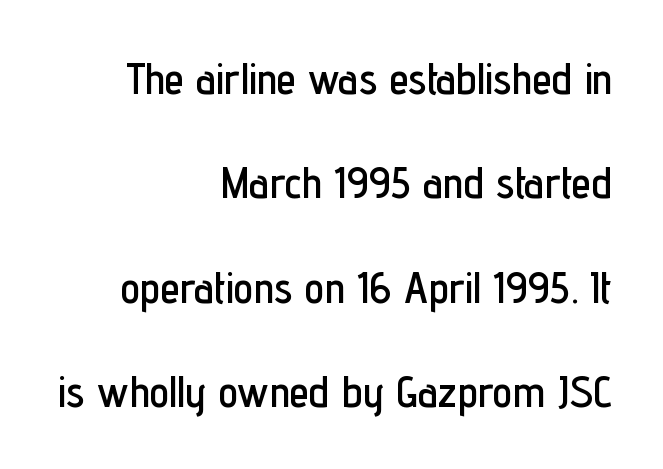
Loosely led — the rows are spread out. Notice how the stems are strictly vertical — no italics here. The rendering shows plain stroke endings on the letterforms — a sans-serif design. Inter-character spacing is left at the font's built-in metrics.
